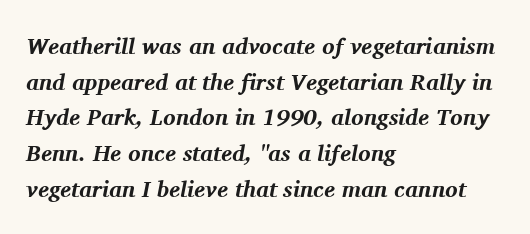
The image shows 23 px bold type, italic (leaning right); set left-aligned, normal line spacing (1.55x), normal letter spacing, not underlined.
